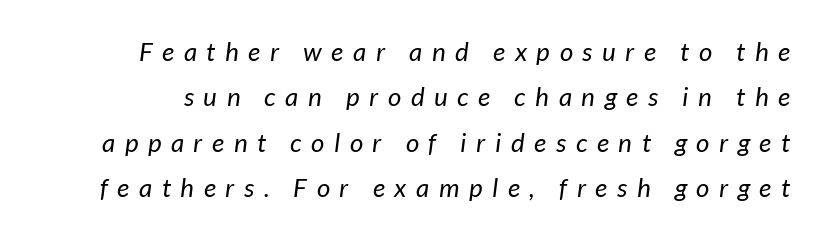
Q: Is the text bold? A: No.
Q: Is the text underlined? A: No.
Q: Is the spacing between letters normal or unusually wide? A: Unusually wide.
